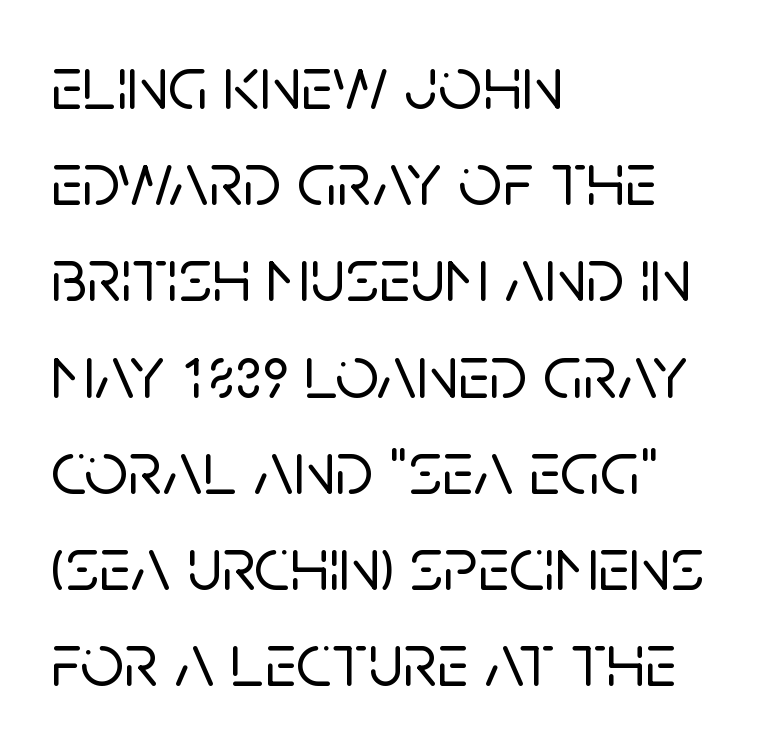
The image shows 77 px sans-serif type, upright; set left-aligned, normal line spacing (1.25x), normal letter spacing, not underlined; low stroke contrast and a large x-height.
